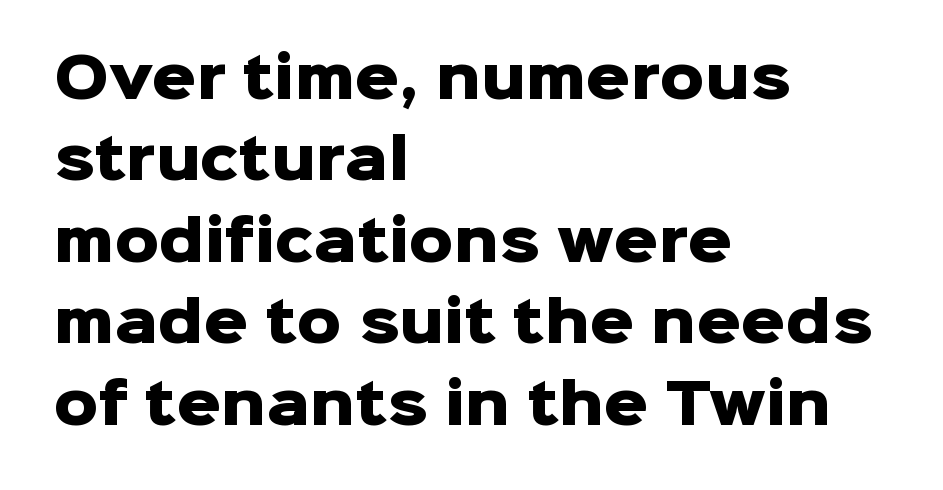
The passage shown is not underscored anywhere. In terms of letterform style, serifs are entirely absent. The rendering keeps characters at their native spacing. You could not count columns in this text — the font is proportionally spaced.
